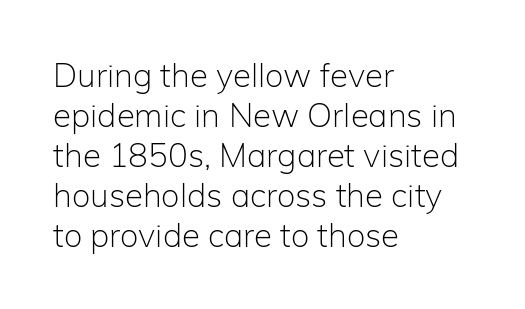
Q: Is the text bold? A: No.
Q: Is the text italic (slanted)? A: No, it is upright.
Q: Is the typeface a serif or a sans-serif typeface? A: Sans-serif.
Q: Is the text underlined? A: No.
Q: How is the paragraph aligned? A: Left-aligned.
Q: Is the spacing between letters normal or unusually wide? A: Normal.
Q: Width (condensed, normal, or wide)? A: Normal.
Q: Stroke contrast? A: Low.
Q: x-height? A: Medium.
Q: Monospaced? A: No.
